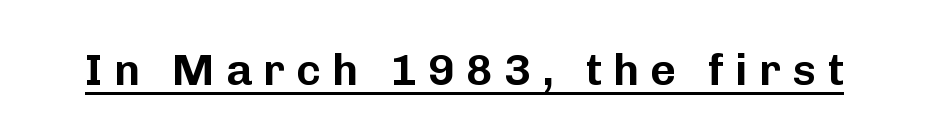
I'd call this a sans setting — the letters go barefoot. No italicization has been applied; the sample stays upright. Caption: expanded tracking, letters set apart. Character widths vary here, with narrow letters taking less room than wide ones. The string is rendered with underlining switched on.
